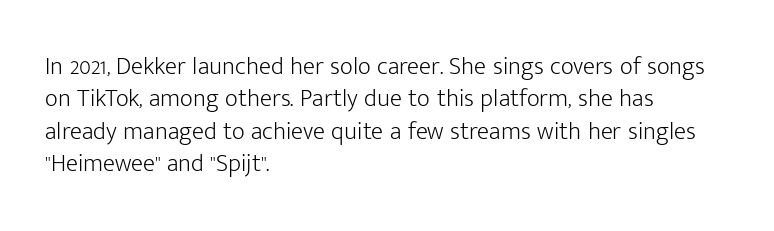
Q: Is the text bold? A: No.
Q: Is the text italic (slanted)? A: No, it is upright.
Q: Is the text underlined? A: No.
Q: How is the paragraph aligned? A: Left-aligned.
Q: Is the spacing between letters normal or unusually wide? A: Normal.
Q: Is the spacing between lines tight, normal or loose? A: Normal.
